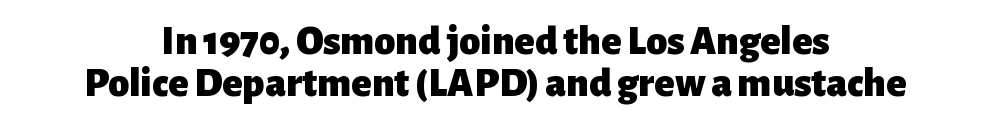
The image shows 42 px heavy sans-serif type, upright; set centered, tight line spacing (0.99x), normal letter spacing, not underlined; low stroke contrast and a medium x-height.
